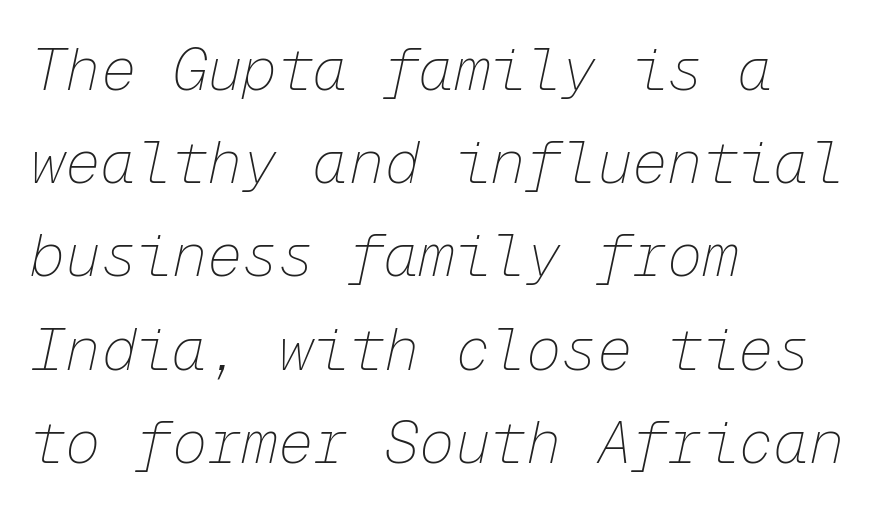
Q: Is the text bold? A: No.
Q: Is the text italic (slanted)? A: Yes, it leans right by about 12 degrees.
Q: Is the text underlined? A: No.
Q: How is the paragraph aligned? A: Left-aligned.
Q: Is the spacing between letters normal or unusually wide? A: Normal.
Q: Is the spacing between lines tight, normal or loose? A: Normal.
Q: Width (condensed, normal, or wide)? A: Normal.
Q: Stroke contrast? A: Low.
Q: x-height? A: Medium.
Q: Monospaced? A: Yes.
